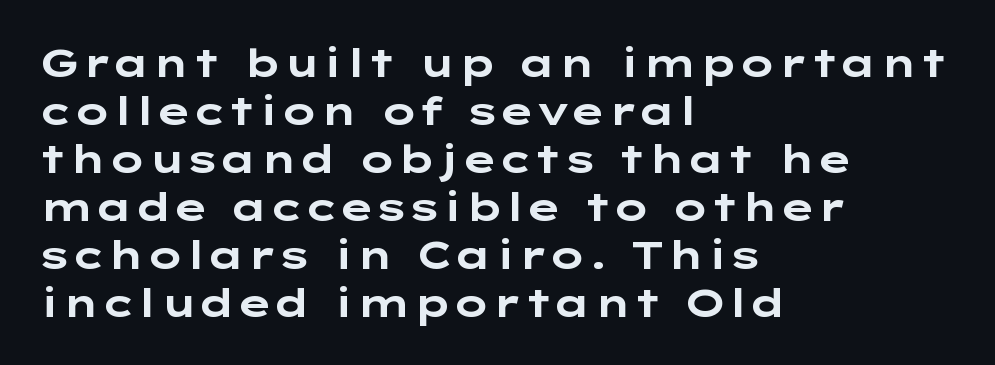
Q: Is the text bold? A: Yes.
Q: Is the text italic (slanted)? A: No, it is upright.
Q: Is the typeface a serif or a sans-serif typeface? A: Sans-serif.
Q: Is the text underlined? A: No.
Q: How is the paragraph aligned? A: Left-aligned.
Q: Is the spacing between letters normal or unusually wide? A: Normal.
Q: Width (condensed, normal, or wide)? A: Wide.
Q: Stroke contrast? A: Low.
Q: x-height? A: Medium.
